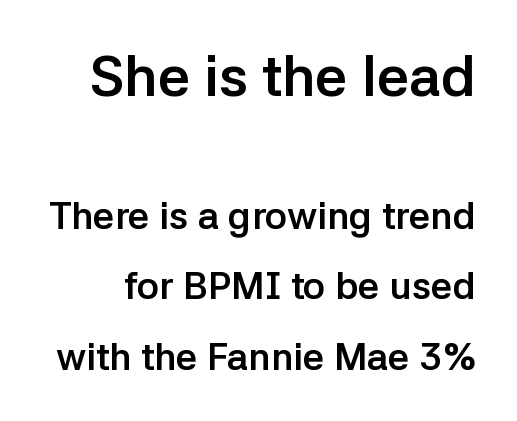
The image shows 57 px semibold sans-serif type, upright; set line spacing 1.85x, normal letter spacing, not underlined; the first (top) block is 1.5x larger; low stroke contrast and a medium x-height.
